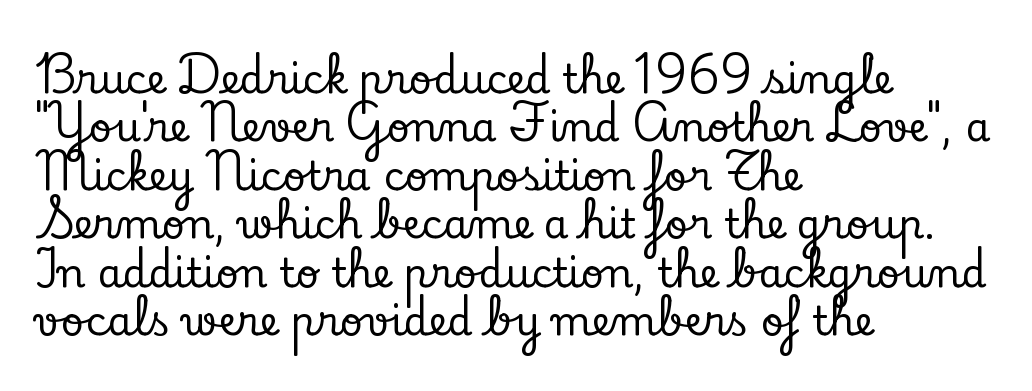
The image shows 40 px serif type, upright; set left-aligned, line spacing 1.21x, normal letter spacing, not underlined; low stroke contrast and a small x-height.
